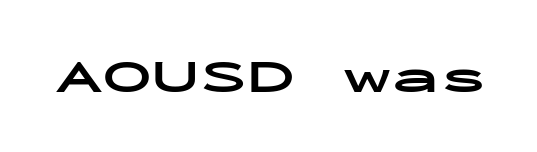
{"serif": "no", "italic": "no", "bold": "yes", "weight": "bold", "width": "wide", "stroke_contrast": "low", "x_height": "medium", "monospaced": "yes", "underline": "no", "letter_spacing": "normal", "letter_spacing_em": 0.0, "glyph_px": 48}
